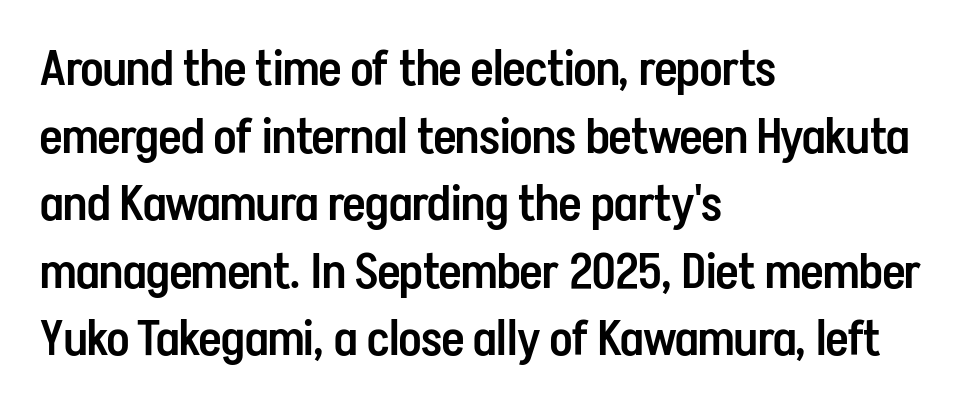
Q: Is the text bold? A: Semi-bold.
Q: Is the text italic (slanted)? A: No, it is upright.
Q: Is the typeface a serif or a sans-serif typeface? A: Sans-serif.
Q: Is the text underlined? A: No.
Q: How is the paragraph aligned? A: Left-aligned.
Q: Is the spacing between letters normal or unusually wide? A: Normal.
Q: Is the spacing between lines tight, normal or loose? A: Normal.
Q: Width (condensed, normal, or wide)? A: Condensed.
Q: Stroke contrast? A: Low.
Q: x-height? A: Medium.
Q: Monospaced? A: No.
